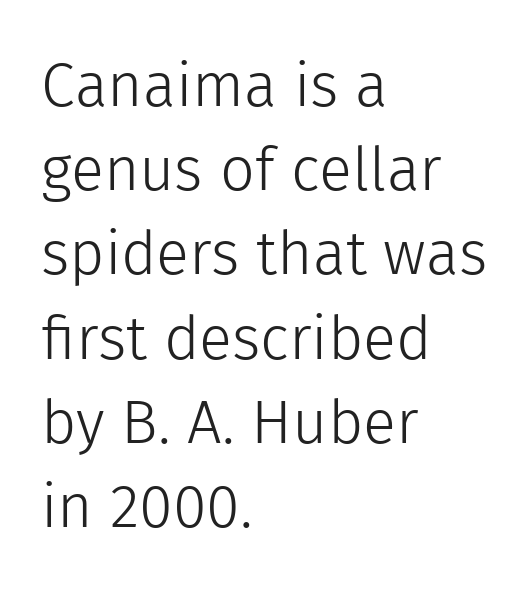
{"serif": "no", "italic": "no", "bold": "no", "weight": "light", "width": "normal", "x_height": "medium", "monospaced": "no", "underline": "no", "align": "left", "line_spacing": "normal", "line_spacing_ratio": 1.38, "letter_spacing": "normal", "letter_spacing_em": 0.0, "glyph_px": 61}
